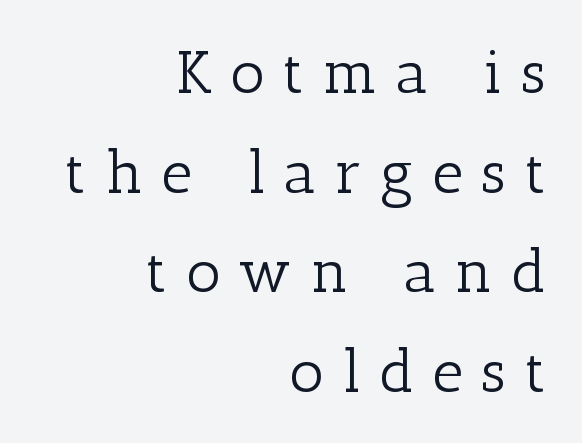
The image shows 60 px light serif type, upright; set right-aligned, normal line spacing (1.66x), unusually wide letter spacing (+0.31 em), not underlined; low stroke contrast and a medium x-height.
